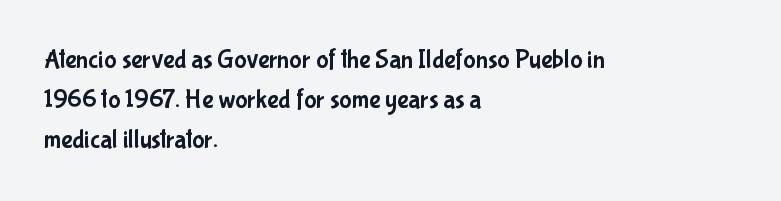
Descender tails drop into unmarked territory. Each word holds together tightly as a unit, with standard inter-letter gaps. Style check: upright. A student would call this left alignment; a typographer would say flush left, rag right. If you measured baseline to baseline, you'd find a middling distance.
